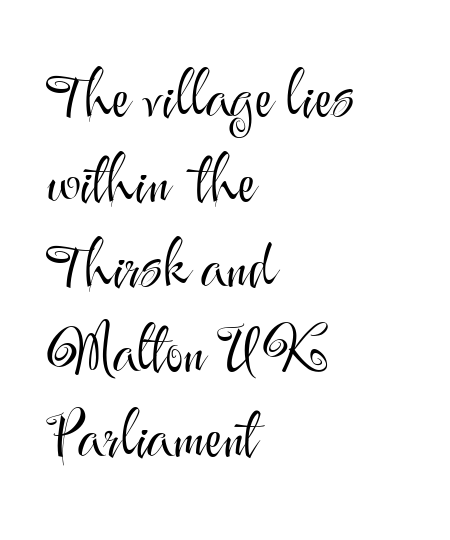
The image shows 62 px light sans-serif type; set left-aligned, normal line spacing (1.37x), normal letter spacing, not underlined; medium stroke contrast and a small x-height.
